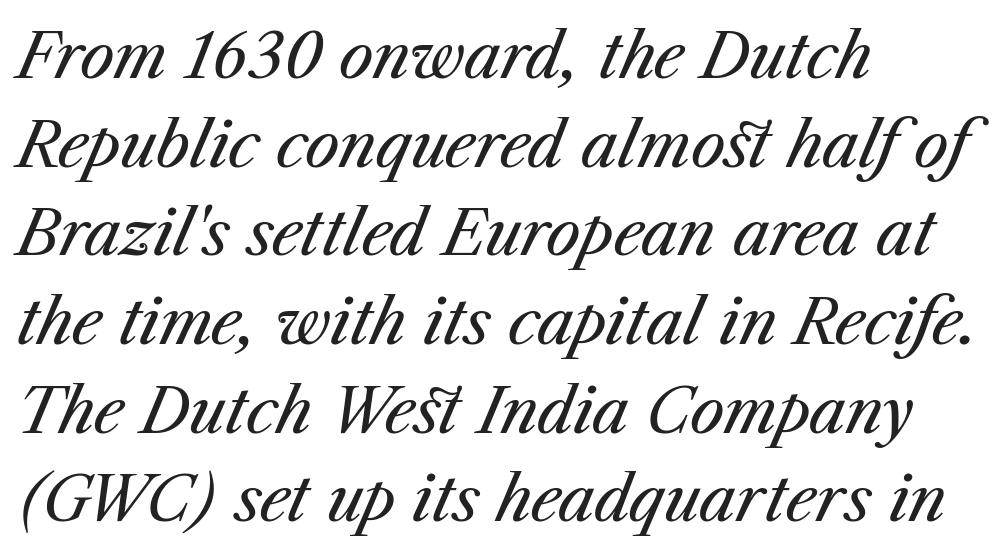
The paragraph has a hard left edge and a soft right edge. Nothing heavy about these letters — not bold at all. Character widths vary here, with narrow letters taking less room than wide ones. The gap between lines stays unmarked. Words appear dense and cohesive because spacing is normal.
